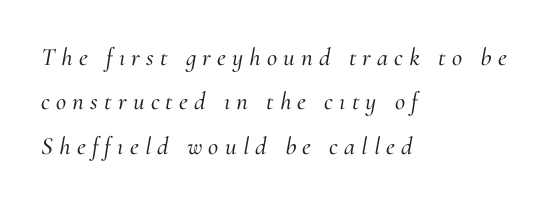
{"italic": "yes", "lean": "right", "slant_degrees": 10, "underline": "no", "align": "left", "line_spacing_ratio": 1.78, "letter_spacing": "wide", "letter_spacing_em": 0.25, "glyph_px": 25}
